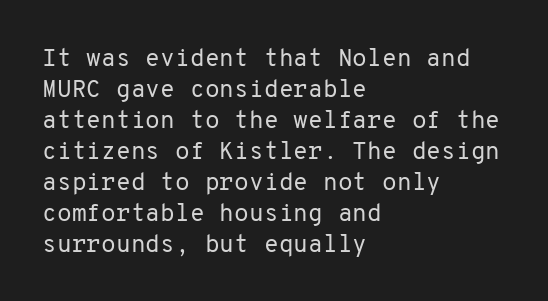
Q: Is the text bold? A: No.
Q: Is the text italic (slanted)? A: No, it is upright.
Q: Is the text underlined? A: No.
Q: How is the paragraph aligned? A: Left-aligned.
Q: Is the spacing between letters normal or unusually wide? A: Normal.
Q: Is the spacing between lines tight, normal or loose? A: Normal.
